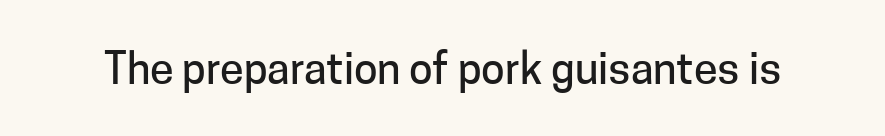
The image shows 43 px sans-serif type, upright; set normal letter spacing, not underlined; low stroke contrast and a medium x-height.
